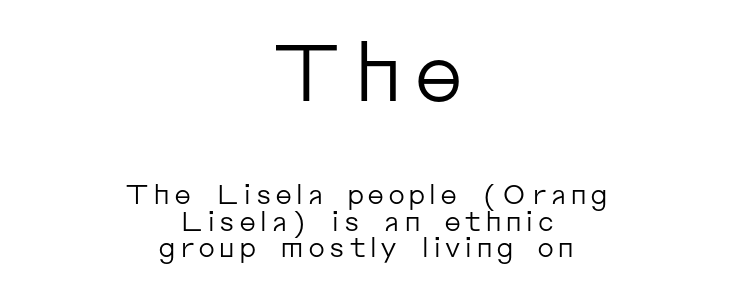
Q: Is the text bold? A: No.
Q: Is the text italic (slanted)? A: No, it is upright.
Q: Is the typeface a serif or a sans-serif typeface? A: Sans-serif.
Q: Is the text underlined? A: No.
Q: How is the paragraph aligned? A: Centered.
Q: Is the spacing between lines tight, normal or loose? A: Tight.
Q: Which block of text is set in a larger size, the first (top) or the second (bottom)? A: The first (top) one.
Q: Width (condensed, normal, or wide)? A: Normal.
Q: Stroke contrast? A: Low.
Q: x-height? A: Medium.
Q: Monospaced? A: No.
